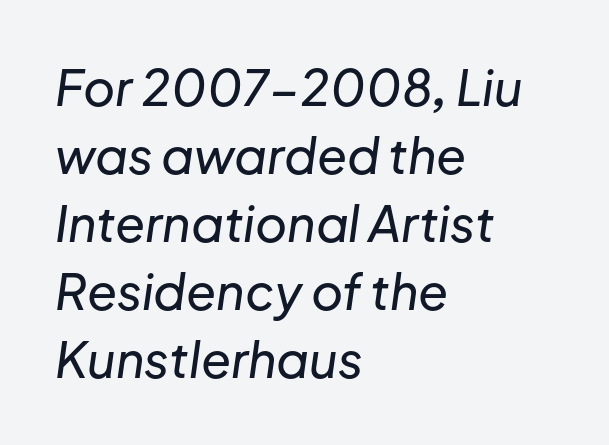
Q: Is the text italic (slanted)? A: Yes, it leans right by about 8 degrees.
Q: Is the text underlined? A: No.
Q: How is the paragraph aligned? A: Left-aligned.
Q: Is the spacing between letters normal or unusually wide? A: Normal.
Q: Is the spacing between lines tight, normal or loose? A: Normal.
Q: Width (condensed, normal, or wide)? A: Normal.
Q: Stroke contrast? A: Low.
Q: x-height? A: Medium.
Q: Monospaced? A: No.
